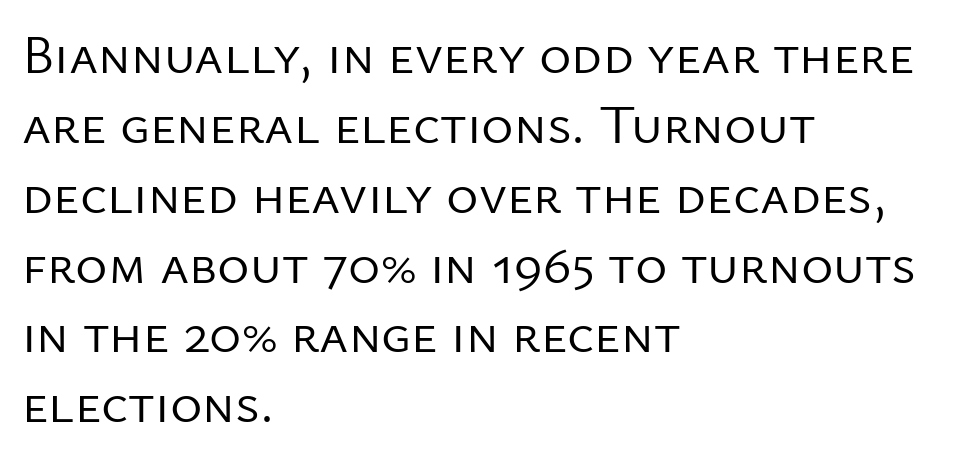
Q: Is the text bold? A: No.
Q: Is the text italic (slanted)? A: No, it is upright.
Q: Is the typeface a serif or a sans-serif typeface? A: Sans-serif.
Q: Is the text underlined? A: No.
Q: How is the paragraph aligned? A: Left-aligned.
Q: Is the spacing between letters normal or unusually wide? A: Normal.
Q: Is the spacing between lines tight, normal or loose? A: Normal.
Q: Width (condensed, normal, or wide)? A: Normal.
Q: Stroke contrast? A: Low.
Q: x-height? A: Medium.
Q: Monospaced? A: No.
